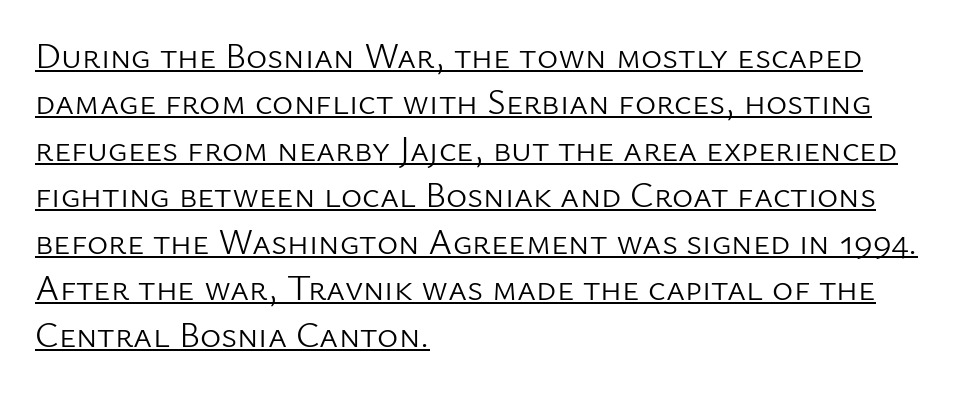
The image shows 36 px light sans-serif type, upright; set left-aligned, normal line spacing (1.29x), normal letter spacing, underlined; low stroke contrast and a medium x-height.
